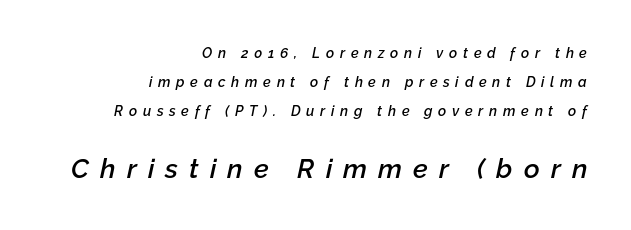
Q: Is the text bold? A: Semi-bold.
Q: Is the text italic (slanted)? A: Yes, it leans right by about 12 degrees.
Q: Is the text underlined? A: No.
Q: How is the paragraph aligned? A: Right-aligned.
Q: Is the spacing between letters normal or unusually wide? A: Unusually wide.
Q: Is the spacing between lines tight, normal or loose? A: Loose.
Q: Which block of text is set in a larger size, the first (top) or the second (bottom)? A: The second (bottom) one.
